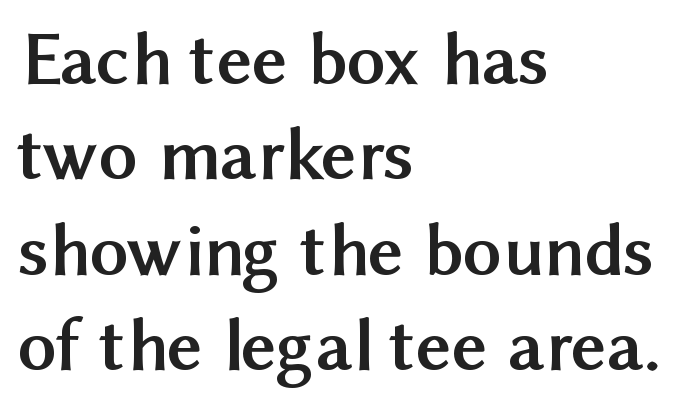
The image shows 77 px semibold sans-serif type, upright; set left-aligned, line spacing 1.24x, normal letter spacing, not underlined; medium stroke contrast and a medium x-height.
